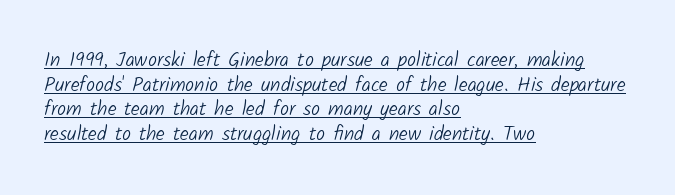
The image shows 20 px text type; set left-aligned, line spacing 1.23x, normal letter spacing, underlined.
